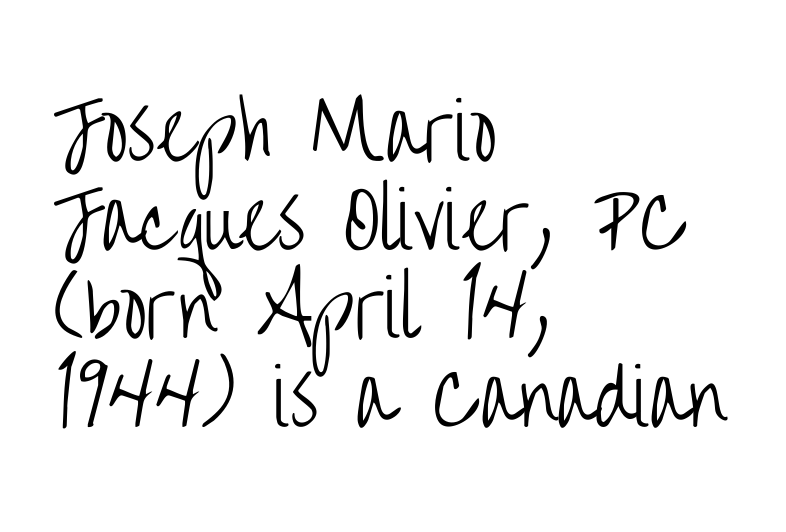
Compared with a typical body face, this is equally light or lighter still. Nope, not italic — everything's standing straight. This is sans-serif lettering, the kind often seen on screens and signage. The area under the type is left untouched.
